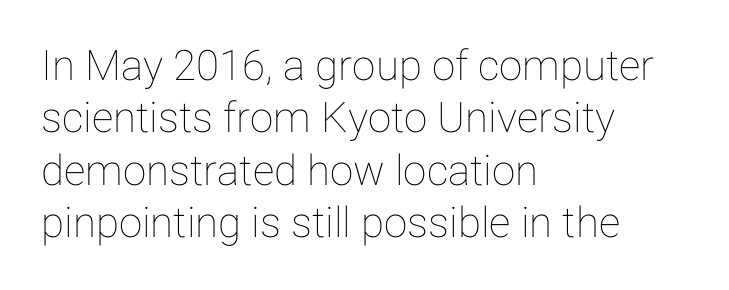
The passage shown is typed in a proportional face where columns would drift. You can tell it's not italic because the verticals are truly vertical. Line beginnings align vertically; line endings do not. A bare baseline throughout the passage. Normally led — the rows are evenly, conventionally spaced. A typesetter would call this zero additional tracking.
